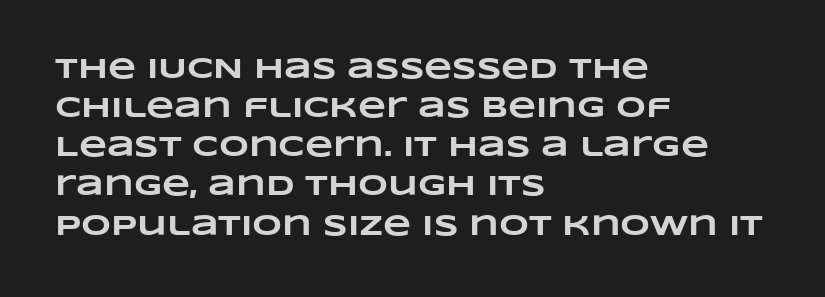
The image shows 29 px heavy, wide type; set left-aligned, normal line spacing (1.35x), normal letter spacing, not underlined; low stroke contrast and a large x-height.
